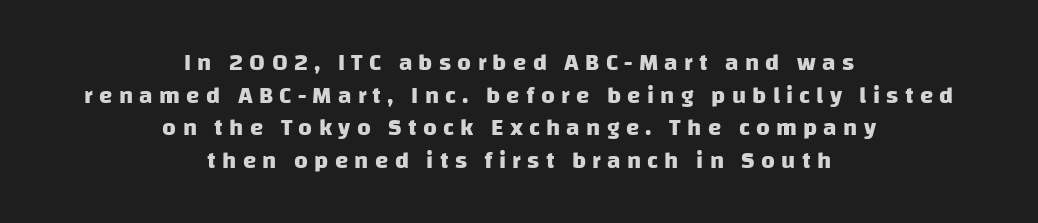
Q: Is the text bold? A: Yes.
Q: Is the text underlined? A: No.
Q: How is the paragraph aligned? A: Centered.
Q: Is the spacing between letters normal or unusually wide? A: Unusually wide.
Q: Is the spacing between lines tight, normal or loose? A: Normal.
